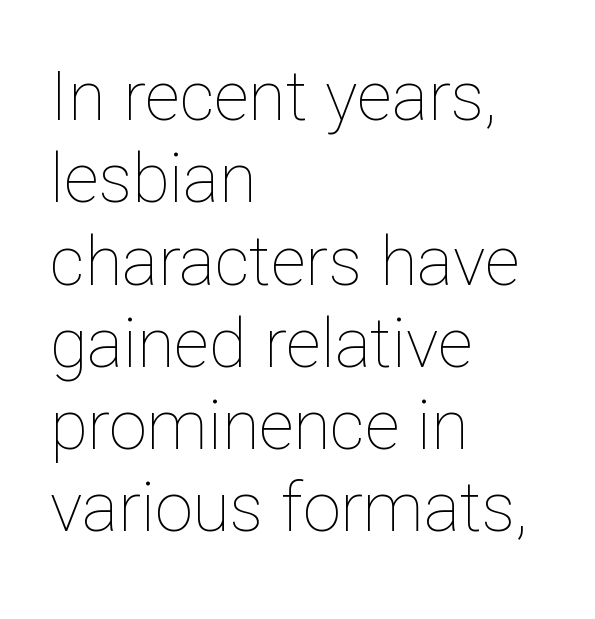
{"italic": "no", "bold": "no", "weight": "thin", "width": "normal", "stroke_contrast": "low", "x_height": "medium", "monospaced": "no", "underline": "no", "align": "left", "line_spacing_ratio": 1.21, "letter_spacing": "normal", "letter_spacing_em": 0.0, "glyph_px": 68}
